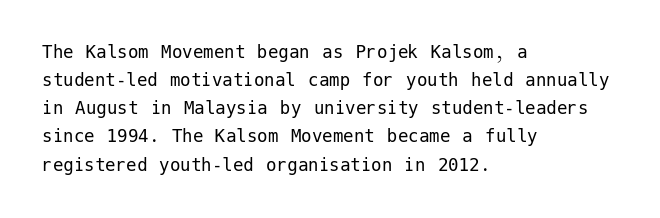
The image shows 21 px text type, upright; set left-aligned, normal line spacing (1.34x), normal letter spacing, not underlined.
